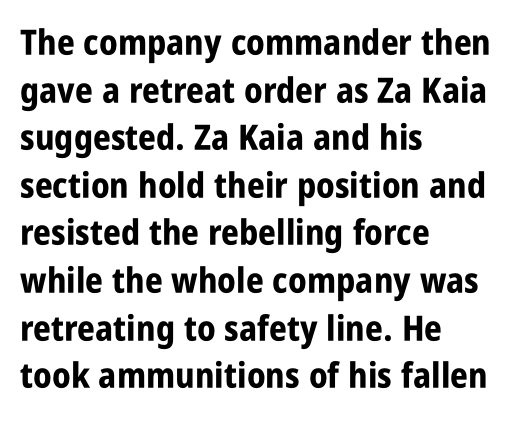
{"serif": "no", "italic": "no", "bold": "yes", "weight": "bold", "width": "condensed", "stroke_contrast": "low", "x_height": "large", "monospaced": "no", "underline": "no", "align": "left", "line_spacing": "normal", "line_spacing_ratio": 1.36, "letter_spacing": "normal", "letter_spacing_em": 0.0, "glyph_px": 35}
